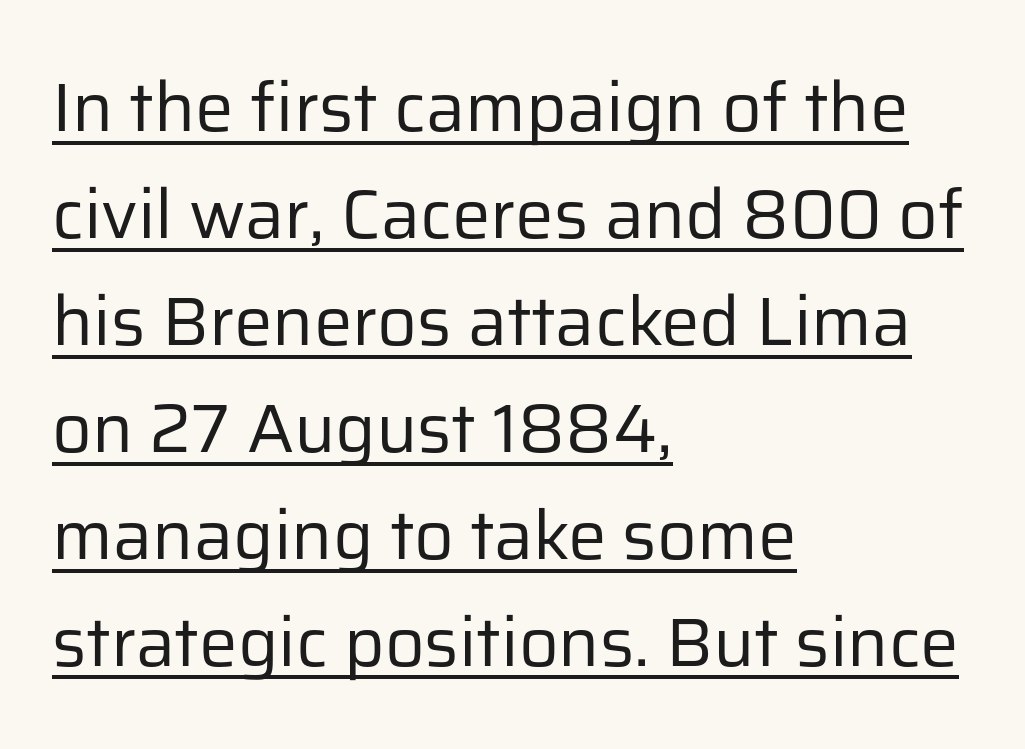
The image shows 69 px regular-weight sans-serif type, upright; set left-aligned, normal line spacing (1.55x), normal letter spacing, underlined; low stroke contrast and a medium x-height.
